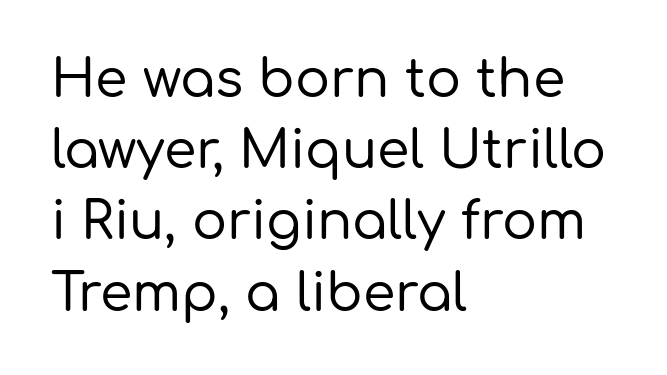
The image shows 52 px sans-serif type, upright; set left-aligned, normal line spacing (1.37x), normal letter spacing, not underlined; low stroke contrast and a medium x-height.
